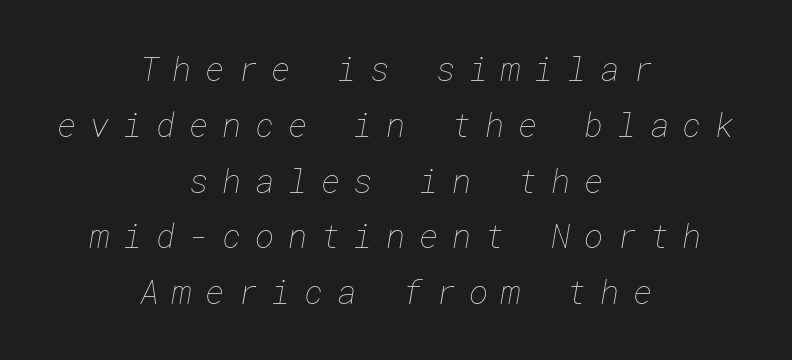
{"bold": "no", "weight": "thin", "width": "normal", "stroke_contrast": "low", "x_height": "medium", "underline": "no", "align": "center", "line_spacing": "normal", "line_spacing_ratio": 1.69, "letter_spacing": "wide", "letter_spacing_em": 0.41, "glyph_px": 33}
